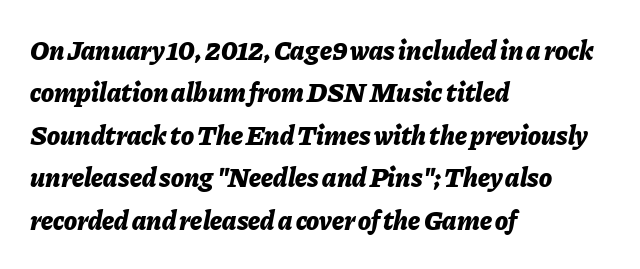
Q: Is the text bold? A: Yes.
Q: Is the text italic (slanted)? A: Yes, it leans right by about 11 degrees.
Q: Is the text underlined? A: No.
Q: How is the paragraph aligned? A: Left-aligned.
Q: Is the spacing between letters normal or unusually wide? A: Normal.
Q: Is the spacing between lines tight, normal or loose? A: Normal.
